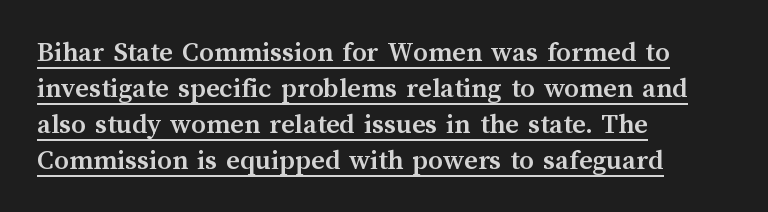
A continuous stroke trails under the words, as in a hyperlink. Caption: standard tracking, unaltered. Proportional: the letters do not fall into vertical columns. Notice how thick the strokes are: this is what a full bold looks like. In terms of posture, this sample is upright.
